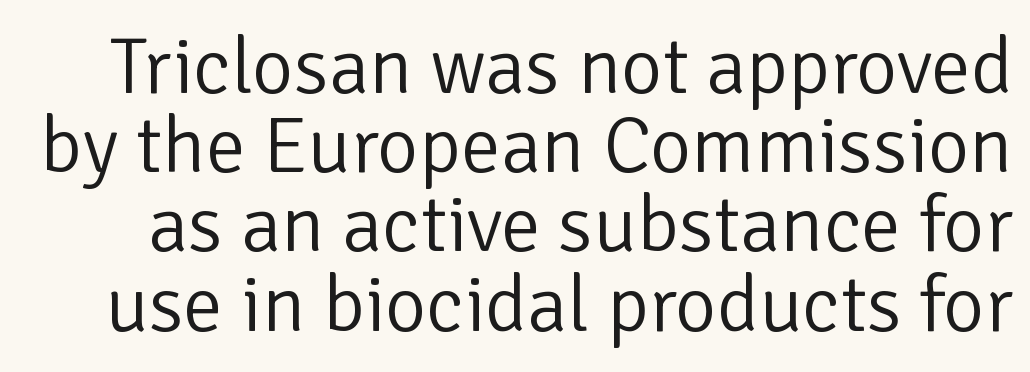
The designer dialed line spacing down below the default. Proportional: the letters do not fall into vertical columns. The words here are not underlined. The font sits on the lighter half of the weight spectrum, regular included. Ordinary non-slanted type is in use. The horizontal fit of the characters is conventional and even.
